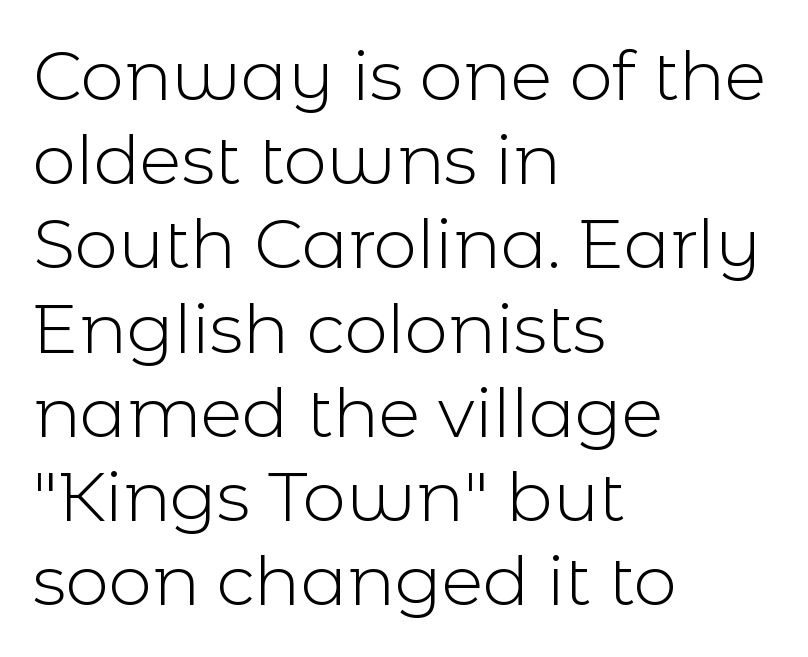
{"serif": "no", "italic": "no", "bold": "no", "weight": "light", "width": "normal", "x_height": "medium", "monospaced": "no", "underline": "no", "align": "left", "line_spacing_ratio": 1.22, "letter_spacing": "normal", "letter_spacing_em": 0.0, "glyph_px": 69}
